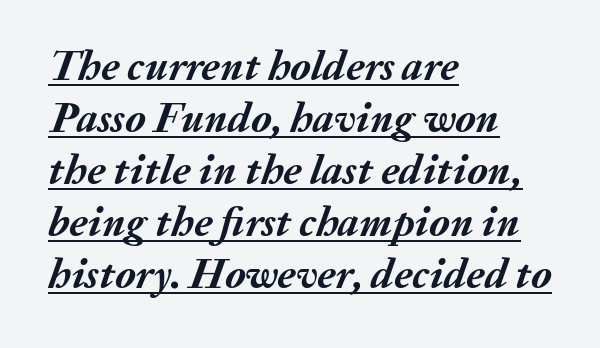
The image shows 42 px semibold type, italic (leaning right); set left-aligned, line spacing 1.24x, normal letter spacing, underlined; medium stroke contrast and a medium x-height.
